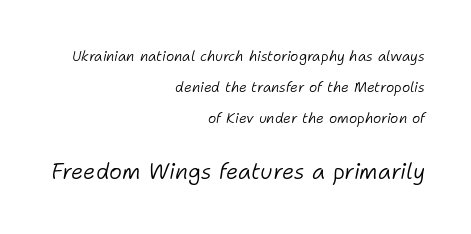
Here the glyphs are tracked normally, forming tight word shapes. One glance says open: line gaps are wider than usual. Only glyphs here, with clear space below each row. Bold? No — there's no thickening of the strokes. Does the bottom block carry the larger type? Yes, it does.
